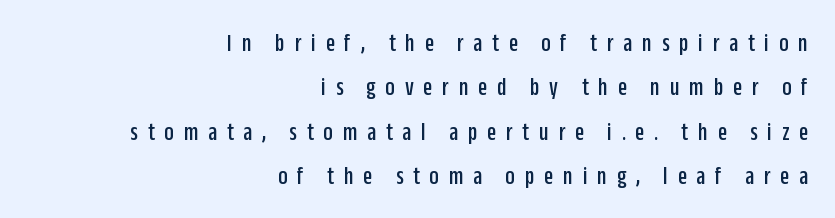
Q: Is the text italic (slanted)? A: No, it is upright.
Q: Is the text underlined? A: No.
Q: How is the paragraph aligned? A: Right-aligned.
Q: Is the spacing between letters normal or unusually wide? A: Unusually wide.
